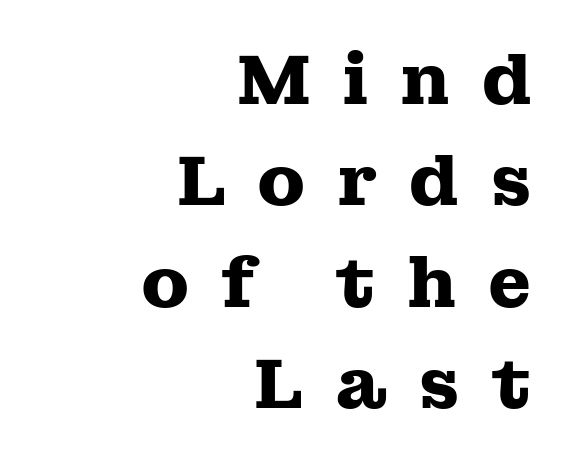
The image shows 70 px heavy, wide serif type, upright; set right-aligned, normal line spacing (1.45x), unusually wide letter spacing (+0.44 em), not underlined; medium stroke contrast and a medium x-height.
